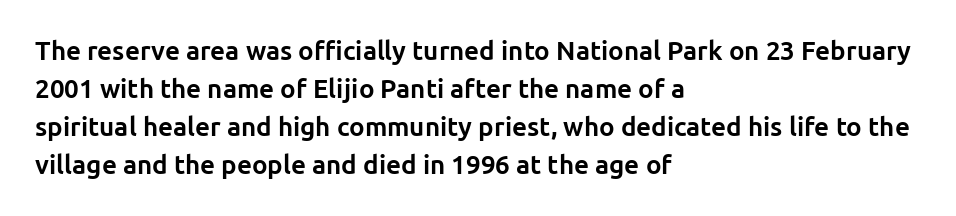
Q: Is the text bold? A: Yes.
Q: Is the text italic (slanted)? A: No, it is upright.
Q: Is the text underlined? A: No.
Q: How is the paragraph aligned? A: Left-aligned.
Q: Is the spacing between letters normal or unusually wide? A: Normal.
Q: Is the spacing between lines tight, normal or loose? A: Normal.
